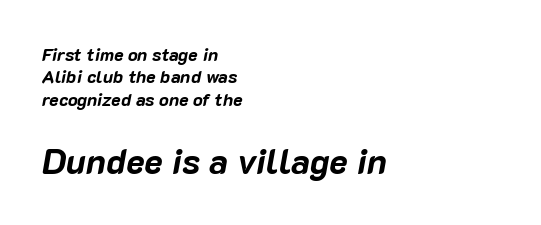
{"italic": "yes", "lean": "right", "slant_degrees": 10, "bold": "yes", "weight": "bold", "width": "normal", "stroke_contrast": "low", "x_height": "medium", "monospaced": "no", "underline": "no", "align": "left", "line_spacing_ratio": 1.24, "letter_spacing": "normal", "letter_spacing_em": 0.0, "larger_block": "second", "size_ratio": 1.94, "glyph_px": 35}
